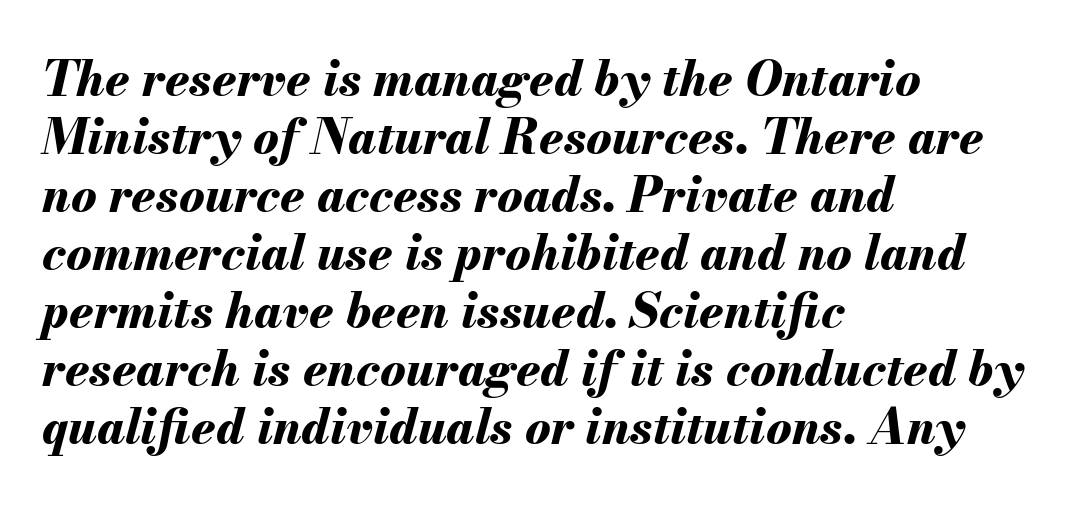
Q: Is the text bold? A: Yes.
Q: Is the text italic (slanted)? A: Yes, it leans right by about 13 degrees.
Q: Is the text underlined? A: No.
Q: How is the paragraph aligned? A: Left-aligned.
Q: Is the spacing between letters normal or unusually wide? A: Normal.
Q: Width (condensed, normal, or wide)? A: Normal.
Q: Stroke contrast? A: Medium.
Q: x-height? A: Small.
Q: Monospaced? A: No.
